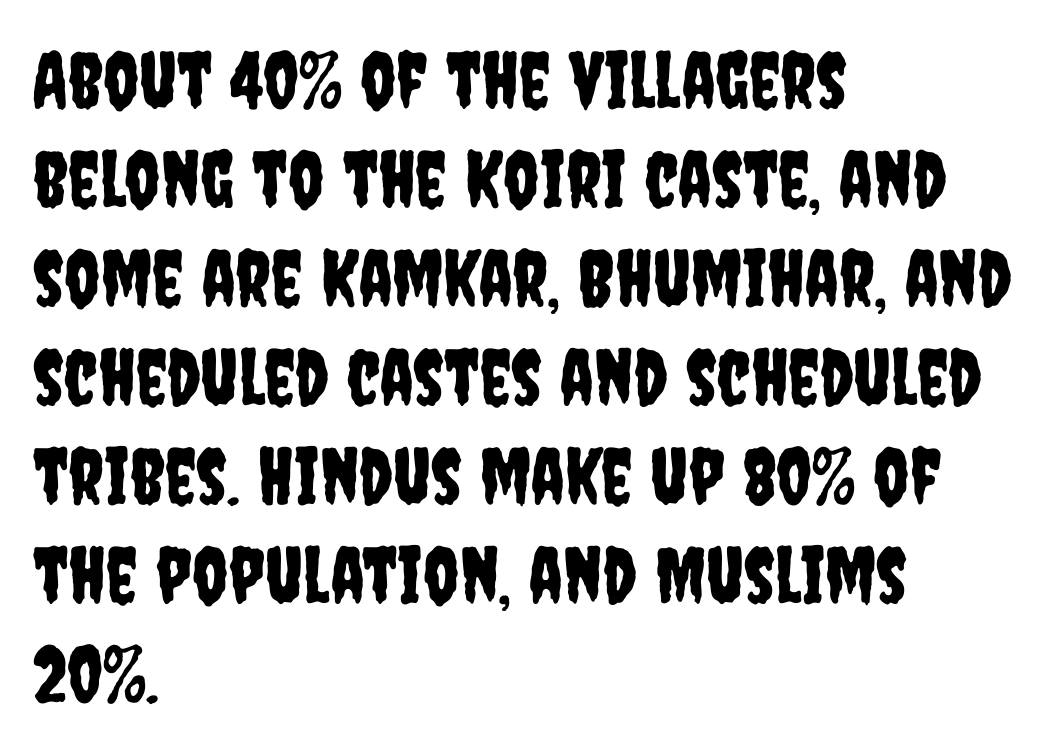
The image shows 78 px condensed sans-serif type, upright; set left-aligned, normal line spacing (1.27x), normal letter spacing, not underlined; low stroke contrast and a large x-height.
